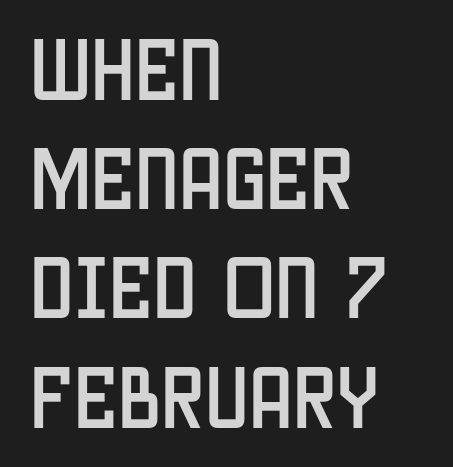
The image shows 70 px condensed sans-serif type, upright; set left-aligned, normal line spacing (1.56x), normal letter spacing, not underlined; low stroke contrast and a large x-height.
